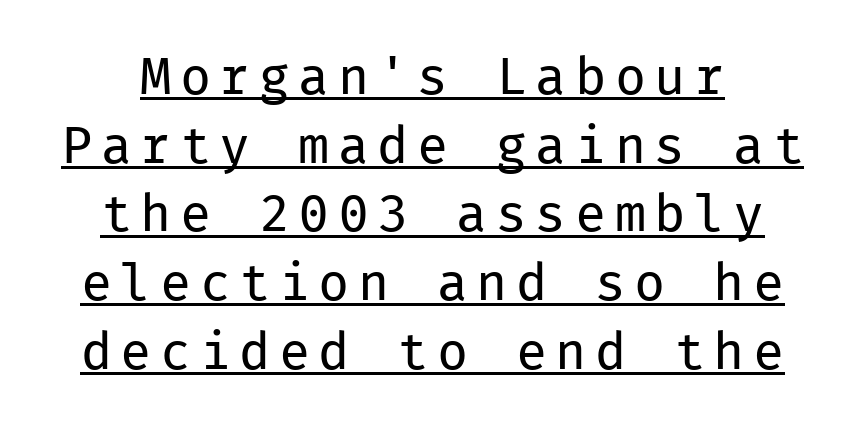
Q: Is the text bold? A: No.
Q: Is the text italic (slanted)? A: No, it is upright.
Q: Is the typeface a serif or a sans-serif typeface? A: Sans-serif.
Q: Is the text underlined? A: Yes.
Q: Is the spacing between lines tight, normal or loose? A: Normal.
Q: Width (condensed, normal, or wide)? A: Normal.
Q: Stroke contrast? A: Low.
Q: x-height? A: Medium.
Q: Monospaced? A: Yes.
